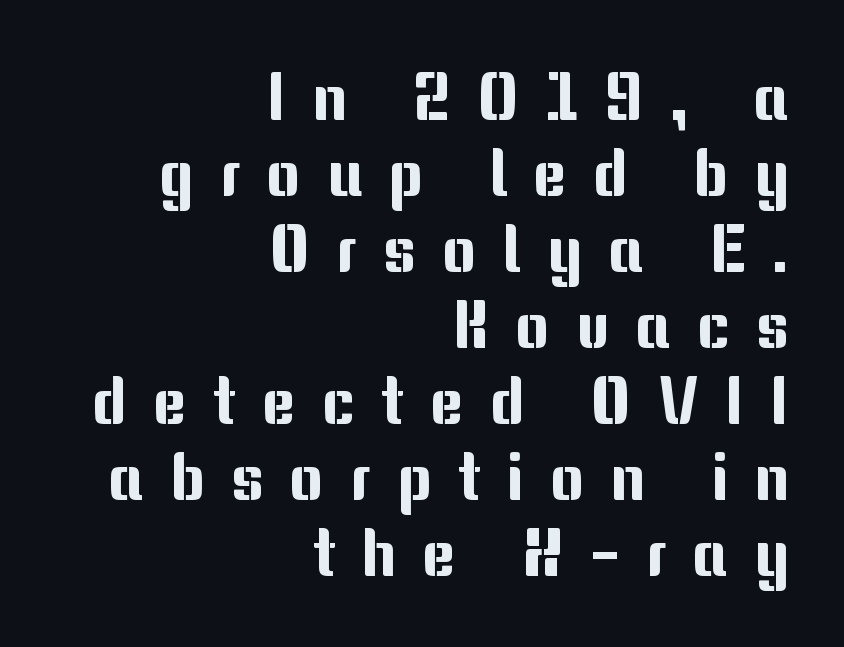
Proportional: the letters do not fall into vertical columns. Does the type have serifs? No, each stem ends abruptly. Where is the straight margin? On the right. Loose tracking; the words dissolve into strings of separated letters.
